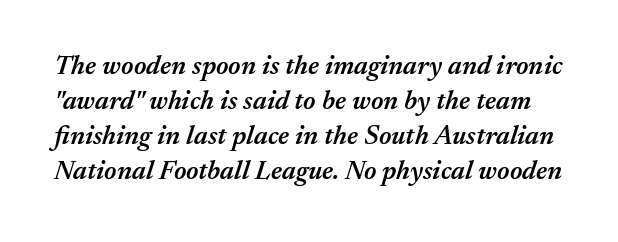
Successive baselines arrive at the customary interval. Weight check: semibold — heavier than regular, not quite bold. The rendering applies a slant to the glyphs. A typesetter would call this zero additional tracking. The passage shown is not underscored anywhere.
